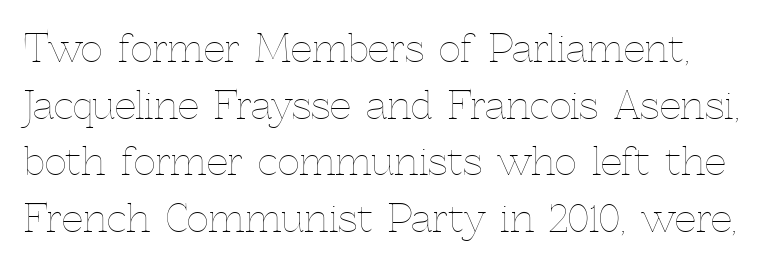
{"italic": "no", "bold": "no", "weight": "thin", "width": "normal", "x_height": "medium", "monospaced": "no", "underline": "no", "line_spacing": "normal", "line_spacing_ratio": 1.49, "letter_spacing": "normal", "letter_spacing_em": 0.0, "glyph_px": 38}
